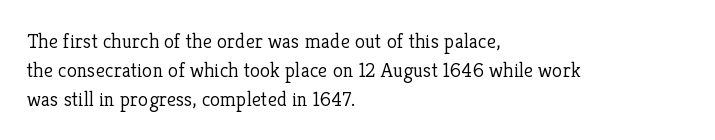
Tracking here is standard; glyphs follow each other at the usual distance. Heft: none added — not bold. These lines are set flush left with a ragged right edge. The letters stand straight up with perfectly vertical stems. Has an underline been added? It has not.
